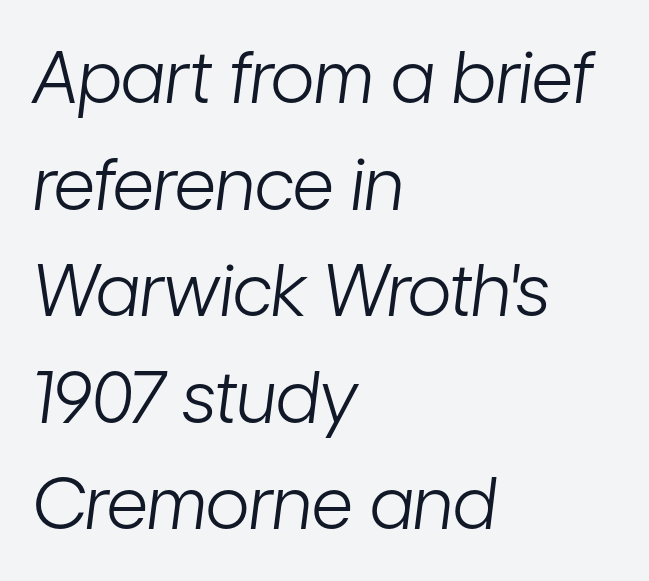
{"italic": "yes", "lean": "right", "slant_degrees": 7, "bold": "no", "weight": "light", "width": "condensed", "stroke_contrast": "low", "x_height": "medium", "monospaced": "no", "underline": "no", "align": "left", "line_spacing": "normal", "line_spacing_ratio": 1.48, "letter_spacing": "normal", "letter_spacing_em": 0.0, "glyph_px": 72}
